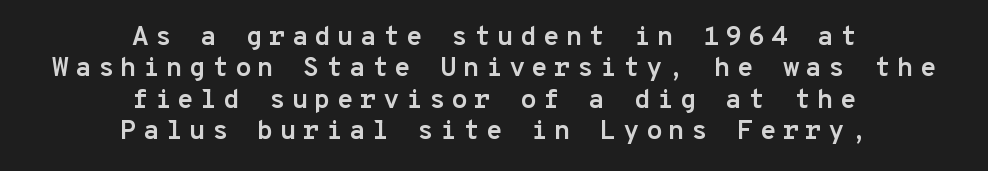
Q: Is the text bold? A: Yes.
Q: Is the text italic (slanted)? A: No, it is upright.
Q: Is the text underlined? A: No.
Q: How is the paragraph aligned? A: Centered.
Q: Is the spacing between letters normal or unusually wide? A: Unusually wide.
